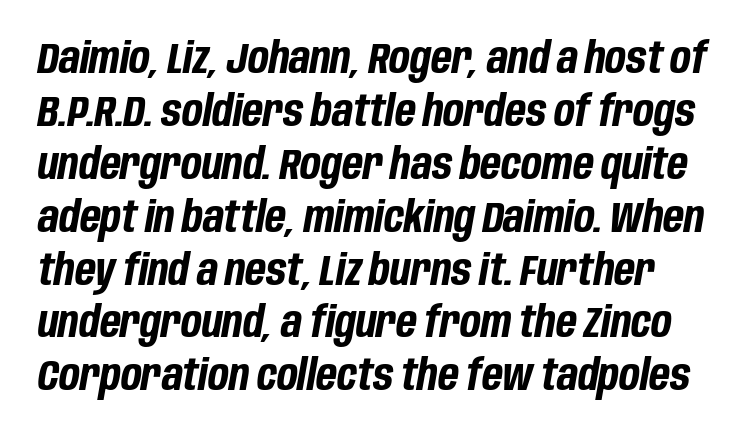
The image shows 43 px bold, condensed type, italic (leaning right); set line spacing 1.23x, normal letter spacing, not underlined; low stroke contrast and a large x-height.
